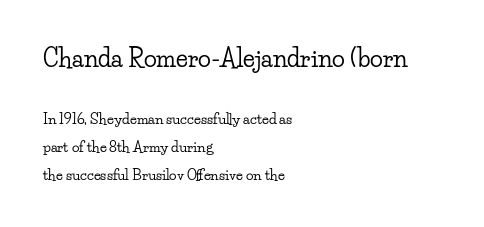
{"italic": "no", "underline": "no", "align": "left", "line_spacing": "loose", "line_spacing_ratio": 1.99, "letter_spacing": "normal", "letter_spacing_em": 0.0, "larger_block": "first", "size_ratio": 1.71, "glyph_px": 24}
